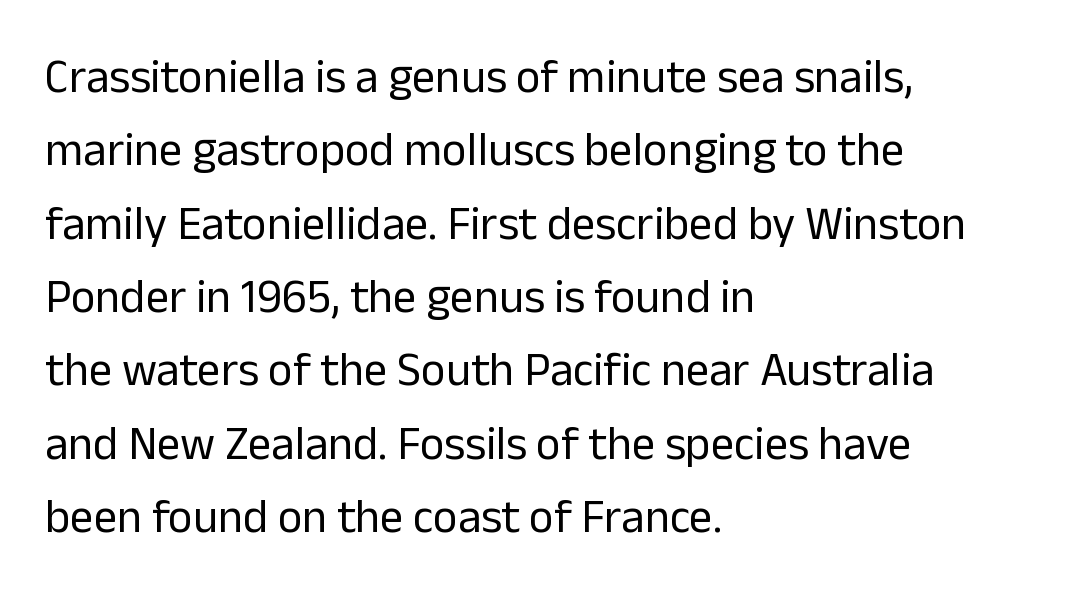
{"serif": "no", "italic": "no", "bold": "no", "weight": "regular", "width": "normal", "stroke_contrast": "low", "x_height": "medium", "monospaced": "no", "underline": "no", "align": "left", "line_spacing": "normal", "line_spacing_ratio": 1.56, "letter_spacing": "normal", "letter_spacing_em": 0.0, "glyph_px": 47}
